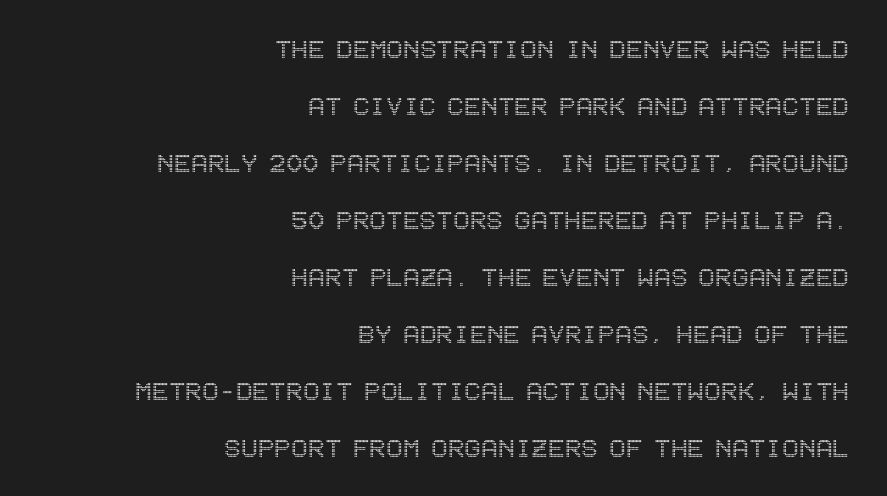
The image shows 31 px condensed type, upright; set right-aligned, line spacing 1.84x, normal letter spacing, not underlined; a large x-height.
